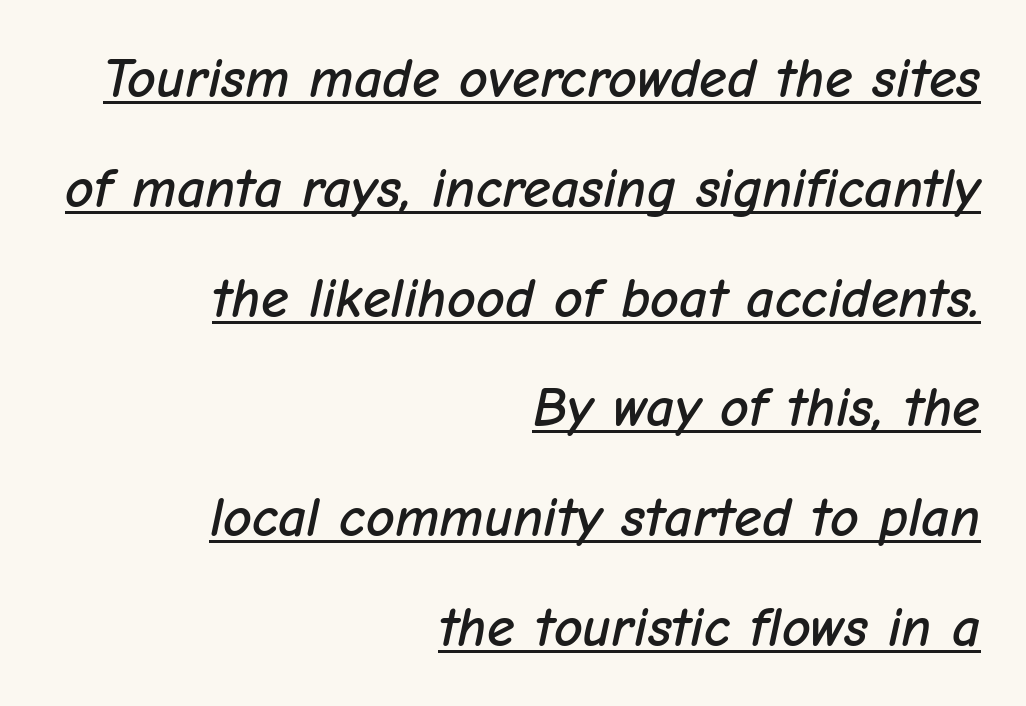
Q: Is the text italic (slanted)? A: Yes, it leans right by about 12 degrees.
Q: Is the text underlined? A: Yes.
Q: How is the paragraph aligned? A: Right-aligned.
Q: Is the spacing between letters normal or unusually wide? A: Normal.
Q: Is the spacing between lines tight, normal or loose? A: Loose.
Q: Width (condensed, normal, or wide)? A: Normal.
Q: Stroke contrast? A: Low.
Q: x-height? A: Medium.
Q: Monospaced? A: No.
